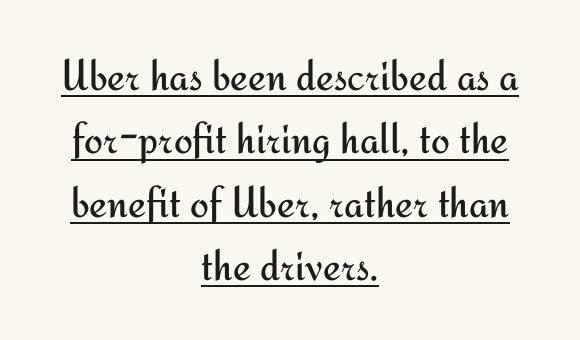
{"serif": "no", "italic": "no", "bold": "no", "weight": "regular", "width": "normal", "stroke_contrast": "medium", "x_height": "small", "monospaced": "no", "underline": "yes", "align": "center", "line_spacing": "normal", "line_spacing_ratio": 1.41, "letter_spacing": "normal", "letter_spacing_em": 0.0, "glyph_px": 45}
